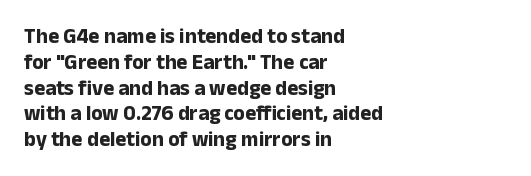
Q: Is the text bold? A: Yes.
Q: Is the text italic (slanted)? A: No, it is upright.
Q: Is the text underlined? A: No.
Q: How is the paragraph aligned? A: Left-aligned.
Q: Is the spacing between letters normal or unusually wide? A: Normal.
